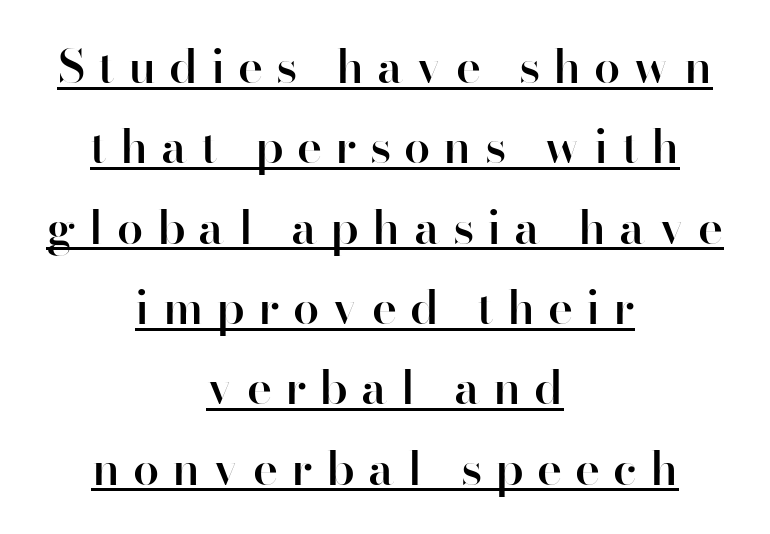
The typesetter chose a symmetrical, centered arrangement here. The string is rendered with underlining switched on. Inter-character spacing is expanded well beyond the font's built-in metrics. Each letter's strokes conclude bluntly, with no projecting serifs. Italic: no, the glyphs are upright roman. Spacing verdict: proportional, widths tailored to each character.
